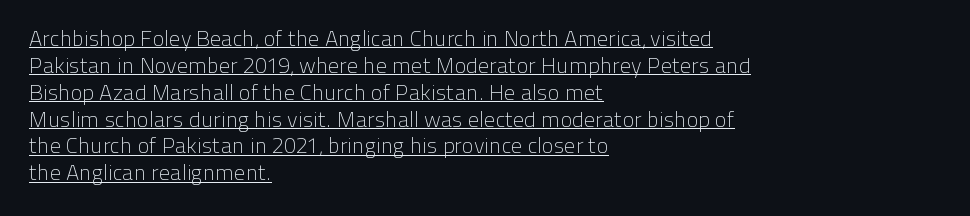
{"italic": "no", "bold": "no", "underline": "yes", "align": "left", "line_spacing_ratio": 1.22, "letter_spacing": "normal", "letter_spacing_em": 0.0, "glyph_px": 22}
